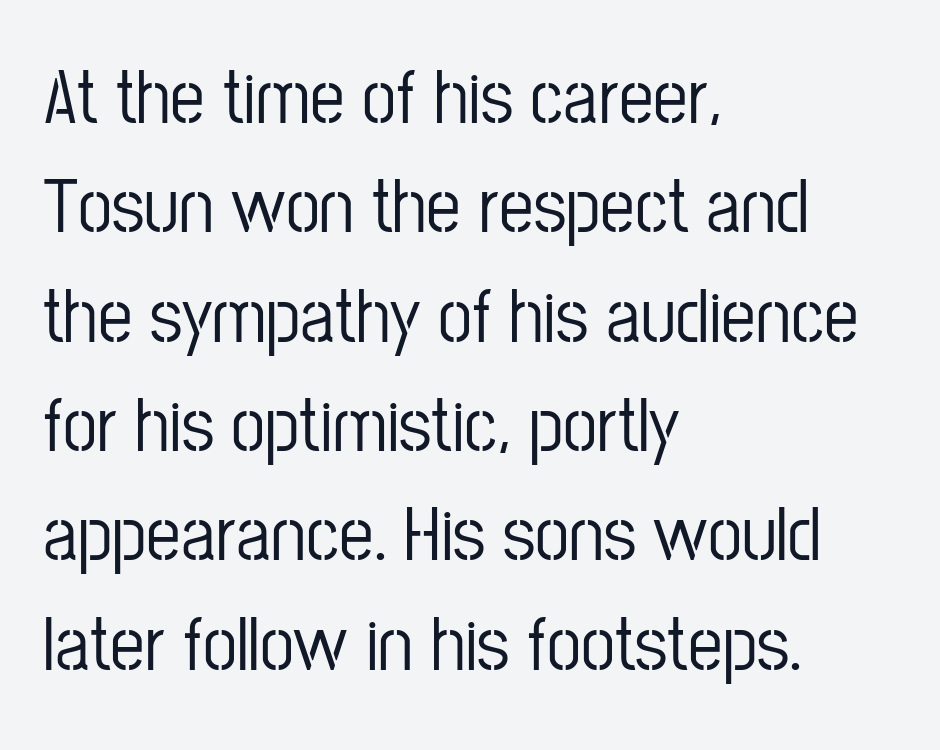
{"serif": "no", "italic": "no", "width": "condensed", "stroke_contrast": "low", "x_height": "medium", "monospaced": "no", "underline": "no", "align": "left", "line_spacing": "normal", "line_spacing_ratio": 1.42, "letter_spacing": "normal", "letter_spacing_em": 0.0, "glyph_px": 77}
